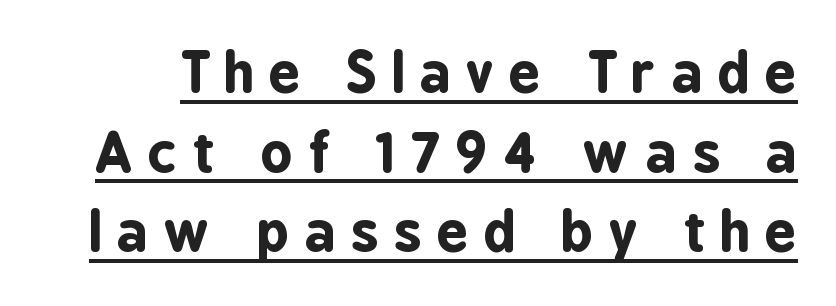
The typesetter has applied underlining to the passage shown. Type style note: lacks serifs. The line-height multiplier appears to be the usual default. Look at the stroke-to-counter ratio: heavy, a bold. Quick note: not italic, upright.
